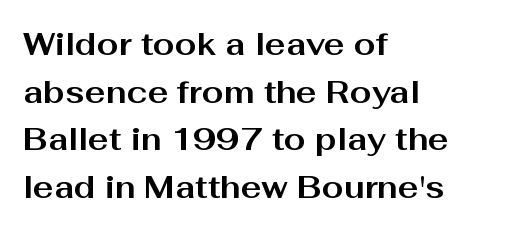
{"serif": "no", "italic": "no", "bold": "yes", "weight": "bold", "width": "wide", "stroke_contrast": "medium", "x_height": "medium", "monospaced": "no", "underline": "no", "align": "left", "line_spacing": "normal", "line_spacing_ratio": 1.54, "letter_spacing": "normal", "letter_spacing_em": 0.0, "glyph_px": 31}
